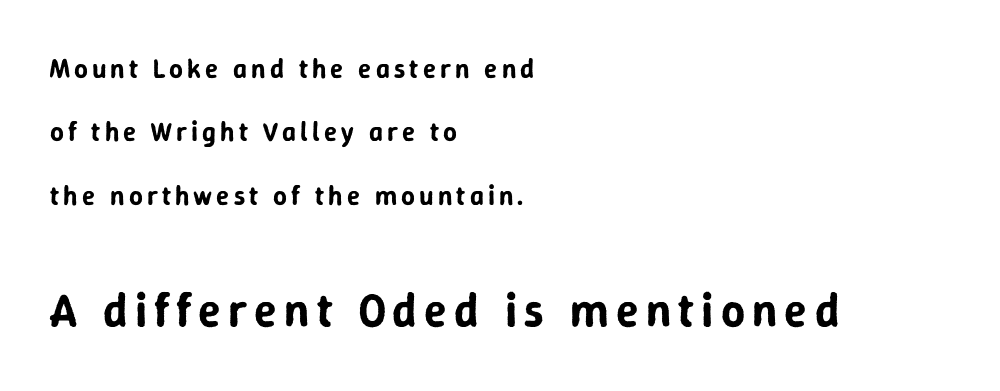
Each new line begins a long way beneath the previous one. The glyphs are unaccompanied by any horizontal stroke below them. Teacher's note: observe the even left margin — that is flush-left alignment. Regarding serifs, this sample does without them. The axis of the letterforms is exactly vertical.
